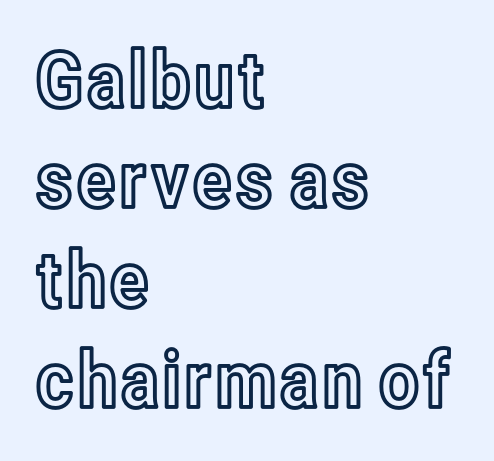
The image shows 78 px condensed type, upright; set left-aligned, normal line spacing (1.28x), normal letter spacing, not underlined; a medium x-height.
